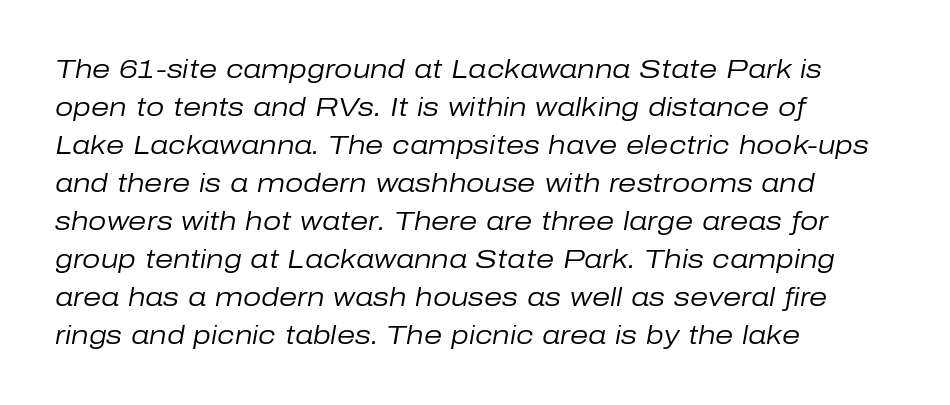
{"italic": "yes", "lean": "right", "slant_degrees": 10, "bold": "no", "underline": "no", "align": "left", "line_spacing": "normal", "line_spacing_ratio": 1.46, "letter_spacing": "normal", "letter_spacing_em": 0.0, "glyph_px": 26}
